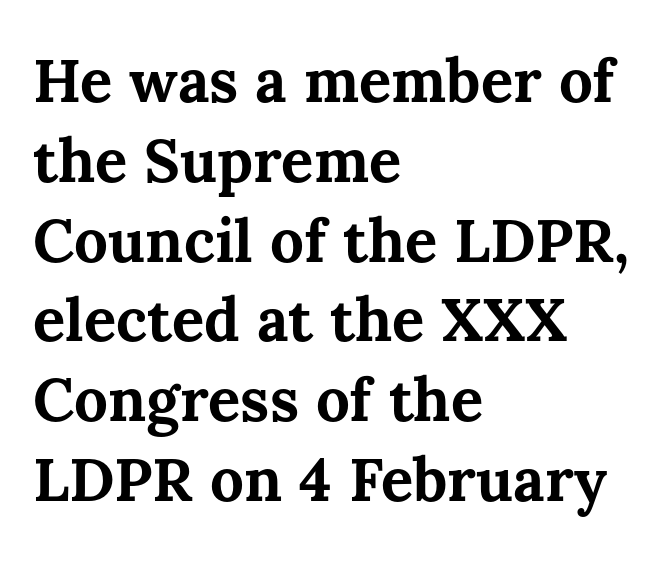
Q: Is the text bold? A: Yes.
Q: Is the text italic (slanted)? A: No, it is upright.
Q: Is the text underlined? A: No.
Q: How is the paragraph aligned? A: Left-aligned.
Q: Is the spacing between letters normal or unusually wide? A: Normal.
Q: Is the spacing between lines tight, normal or loose? A: Normal.
Q: Width (condensed, normal, or wide)? A: Normal.
Q: Stroke contrast? A: Medium.
Q: x-height? A: Medium.
Q: Monospaced? A: No.
